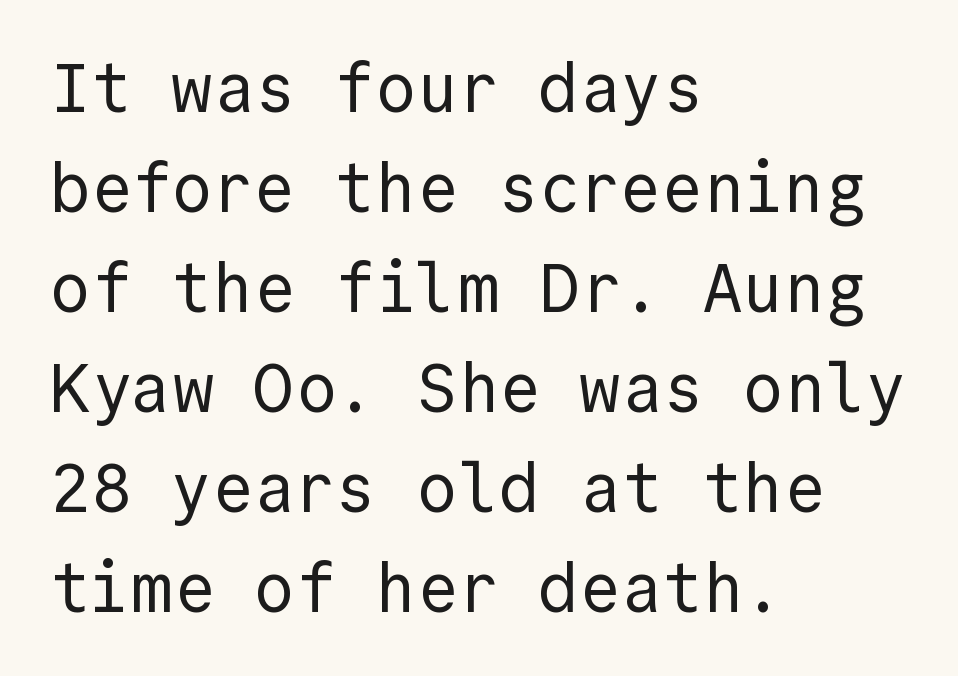
The image shows 68 px regular-weight sans-serif type, upright, monospaced; set left-aligned, normal line spacing (1.47x), normal letter spacing, not underlined; a medium x-height.
